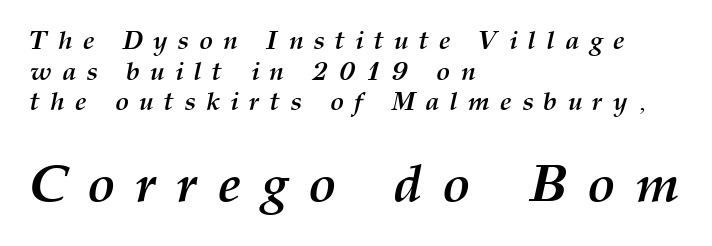
{"italic": "yes", "lean": "right", "slant_degrees": 12, "bold": "yes", "weight": "semibold", "width": "normal", "stroke_contrast": "medium", "x_height": "medium", "monospaced": "no", "underline": "no", "align": "left", "line_spacing_ratio": 1.18, "letter_spacing": "wide", "letter_spacing_em": 0.39, "larger_block": "second", "size_ratio": 2.0, "glyph_px": 52}
